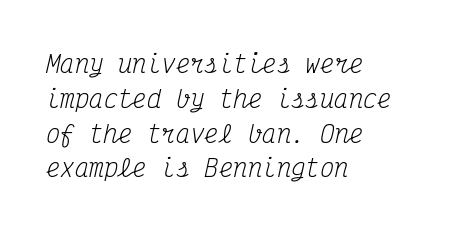
{"italic": "yes", "lean": "right", "slant_degrees": 12, "bold": "no", "underline": "no", "align": "left", "line_spacing": "normal", "line_spacing_ratio": 1.45, "letter_spacing": "normal", "letter_spacing_em": 0.0, "glyph_px": 24}
